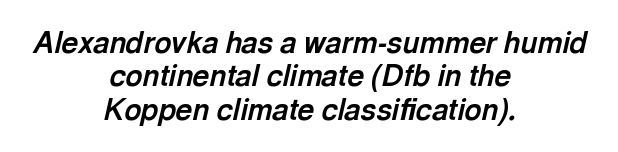
Q: Is the text bold? A: Yes.
Q: Is the text italic (slanted)? A: Yes, it leans right by about 13 degrees.
Q: Is the text underlined? A: No.
Q: How is the paragraph aligned? A: Centered.
Q: Is the spacing between letters normal or unusually wide? A: Normal.
Q: Is the spacing between lines tight, normal or loose? A: Tight.
Q: Width (condensed, normal, or wide)? A: Normal.
Q: x-height? A: Medium.
Q: Monospaced? A: No.
